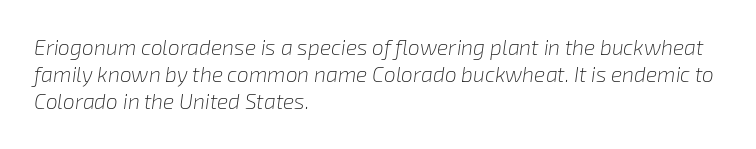
Q: Is the text bold? A: No.
Q: Is the text italic (slanted)? A: Yes, it leans right by about 8 degrees.
Q: Is the text underlined? A: No.
Q: How is the paragraph aligned? A: Left-aligned.
Q: Is the spacing between letters normal or unusually wide? A: Normal.
Q: Is the spacing between lines tight, normal or loose? A: Normal.
